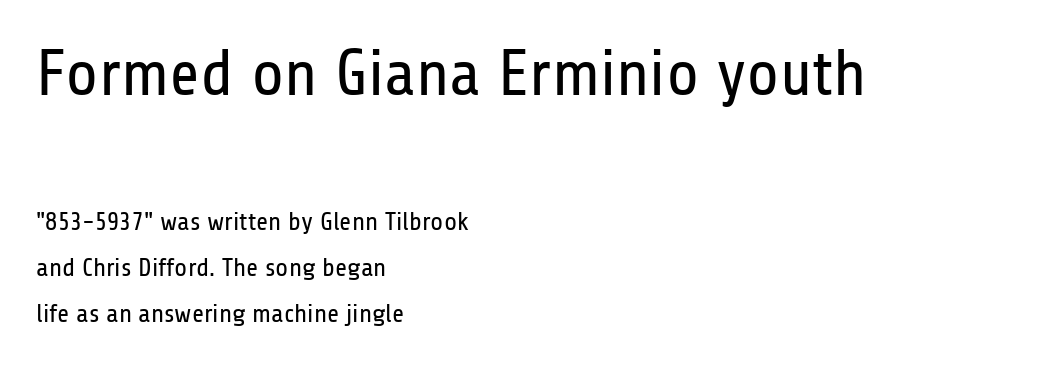
The image shows 66 px regular-weight, condensed sans-serif type, upright; set left-aligned, line spacing 1.77x, normal letter spacing, not underlined; the first (top) block is 2.54x larger; low stroke contrast and a medium x-height.
